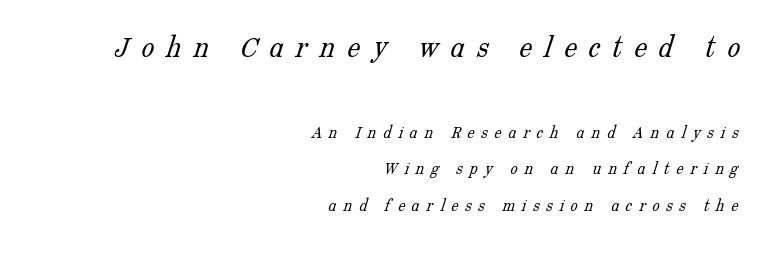
The image shows 32 px light serif type; set right-aligned, loose line spacing (2.03x), unusually wide letter spacing (+0.38 em), not underlined; the first (top) block is 1.78x larger; low stroke contrast and a medium x-height.
